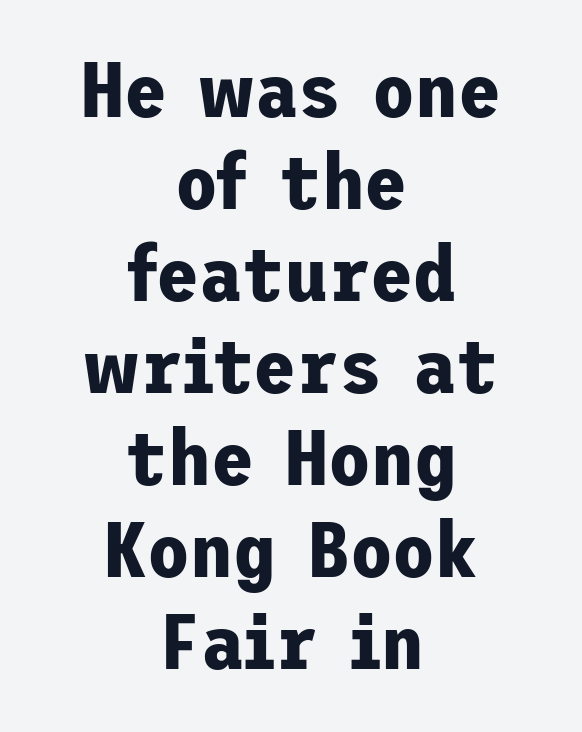
{"serif": "no", "italic": "no", "bold": "yes", "weight": "bold", "width": "normal", "stroke_contrast": "low", "x_height": "medium", "underline": "no", "align": "center", "line_spacing_ratio": 1.18, "letter_spacing": "normal", "letter_spacing_em": 0.0, "glyph_px": 78}
